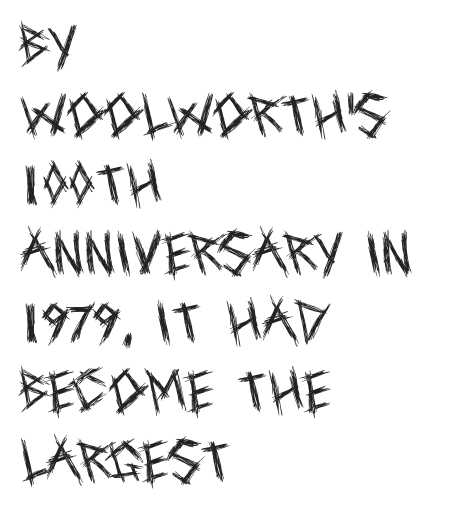
{"serif": "no", "italic": "no", "bold": "no", "weight": "regular", "width": "condensed", "x_height": "large", "monospaced": "no", "underline": "no", "align": "left", "line_spacing": "normal", "line_spacing_ratio": 1.47, "letter_spacing": "normal", "letter_spacing_em": 0.0, "glyph_px": 47}
